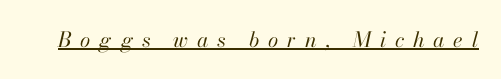
Between one letter and the next there's a generous, obvious gap. The axis of the letterforms is tilted away from vertical. A typographer would call this underscored text. These glyphs show unthickened strokes, regular width or finer.
